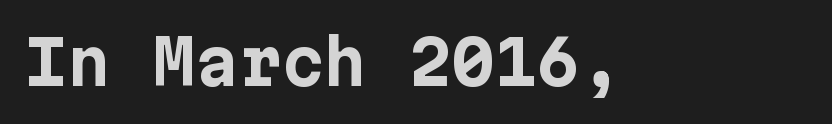
The passage shown is typeset with a sans-serif family. Clear beneath every line of the passage. This rendering leaves character spacing at its baseline value. Pretty heavy lettering here — definitely bold.
